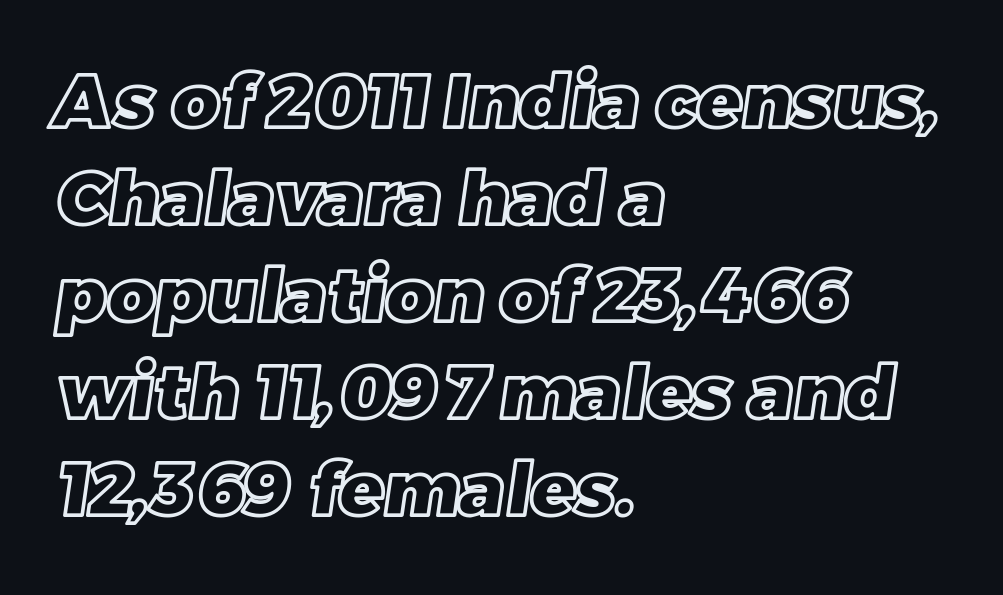
Q: Is the text underlined? A: No.
Q: How is the paragraph aligned? A: Left-aligned.
Q: Is the spacing between letters normal or unusually wide? A: Normal.
Q: Is the spacing between lines tight, normal or loose? A: Normal.
Q: Width (condensed, normal, or wide)? A: Normal.
Q: x-height? A: Large.
Q: Monospaced? A: No.
